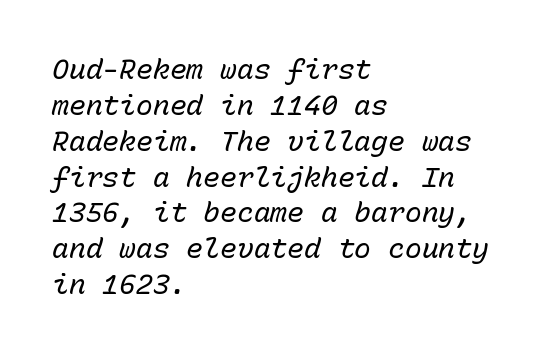
{"italic": "yes", "lean": "right", "slant_degrees": 15, "bold": "no", "weight": "regular", "width": "normal", "stroke_contrast": "low", "x_height": "medium", "monospaced": "yes", "underline": "no", "align": "left", "line_spacing": "normal", "line_spacing_ratio": 1.28, "letter_spacing": "normal", "letter_spacing_em": 0.0, "glyph_px": 28}
